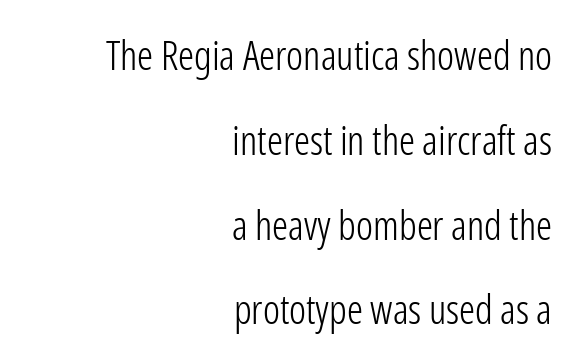
{"serif": "no", "italic": "no", "bold": "no", "weight": "light", "width": "condensed", "stroke_contrast": "low", "x_height": "medium", "monospaced": "no", "underline": "no", "align": "right", "line_spacing": "loose", "line_spacing_ratio": 2.12, "letter_spacing": "normal", "letter_spacing_em": 0.0, "glyph_px": 40}
